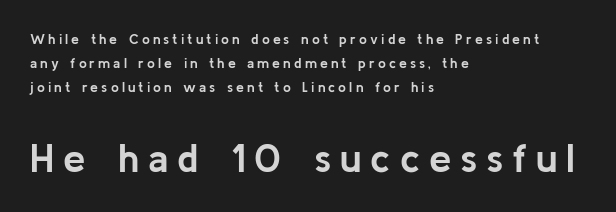
{"serif": "no", "italic": "no", "bold": "yes", "weight": "semibold", "width": "normal", "stroke_contrast": "low", "x_height": "medium", "monospaced": "no", "underline": "no", "align": "left", "line_spacing_ratio": 1.72, "letter_spacing": "wide", "letter_spacing_em": 0.22, "larger_block": "second", "size_ratio": 2.86, "glyph_px": 40}
